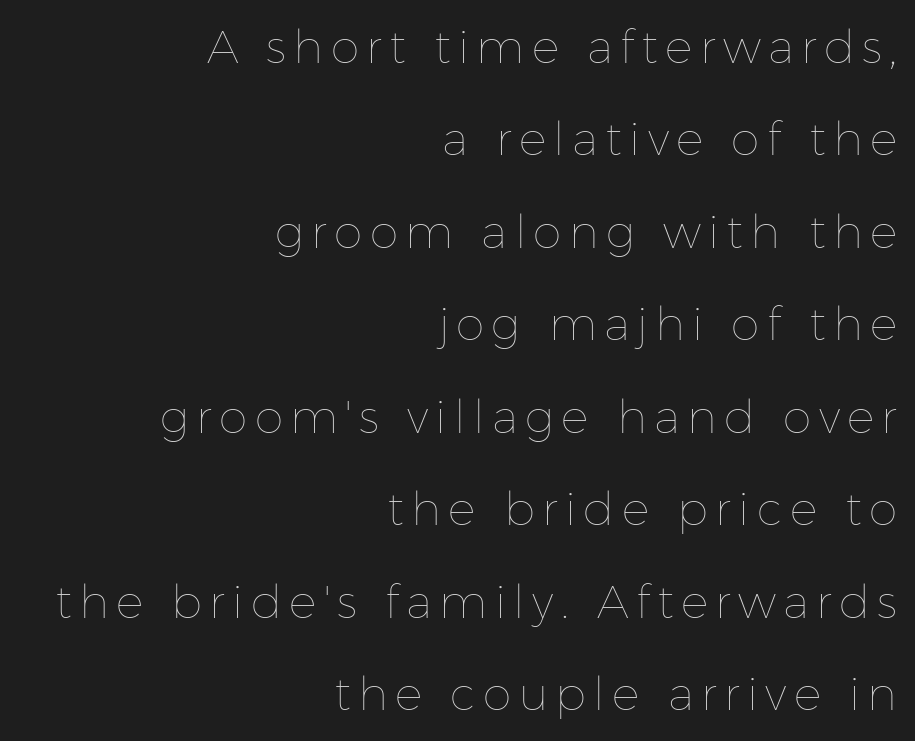
Q: Is the text bold? A: No.
Q: Is the text italic (slanted)? A: No, it is upright.
Q: Is the text underlined? A: No.
Q: How is the paragraph aligned? A: Right-aligned.
Q: Is the spacing between lines tight, normal or loose? A: Loose.
Q: Width (condensed, normal, or wide)? A: Normal.
Q: Stroke contrast? A: Low.
Q: x-height? A: Medium.
Q: Monospaced? A: No.
